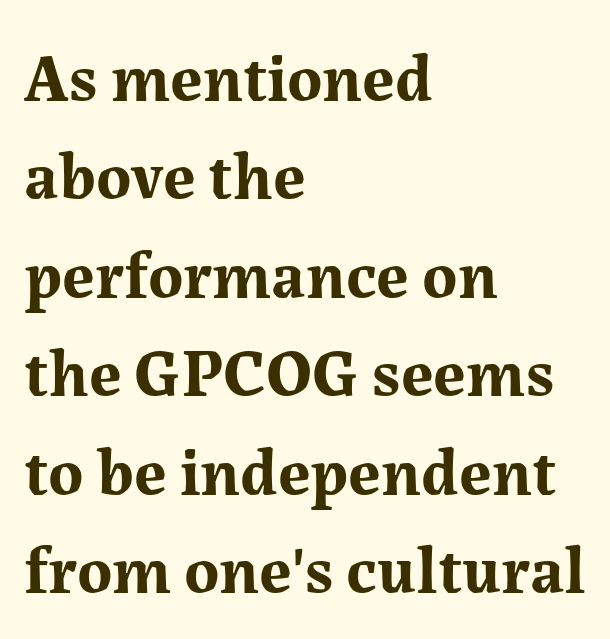
Q: Is the text bold? A: Yes.
Q: Is the text italic (slanted)? A: No, it is upright.
Q: Is the typeface a serif or a sans-serif typeface? A: Serif.
Q: Is the text underlined? A: No.
Q: How is the paragraph aligned? A: Left-aligned.
Q: Is the spacing between letters normal or unusually wide? A: Normal.
Q: Is the spacing between lines tight, normal or loose? A: Normal.
Q: Width (condensed, normal, or wide)? A: Normal.
Q: Stroke contrast? A: Medium.
Q: x-height? A: Medium.
Q: Monospaced? A: No.
